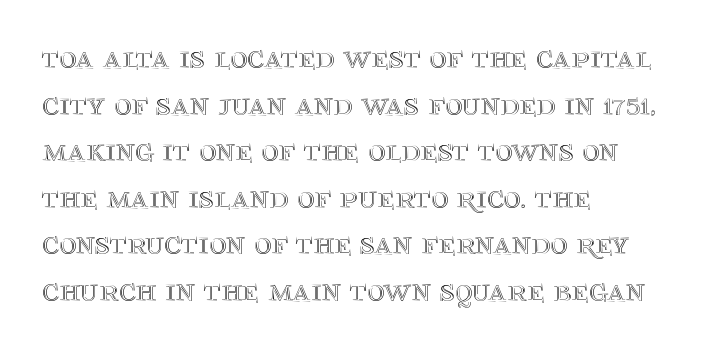
The image shows 33 px text type, upright; set left-aligned, normal line spacing (1.41x), normal letter spacing, not underlined; a large x-height.
